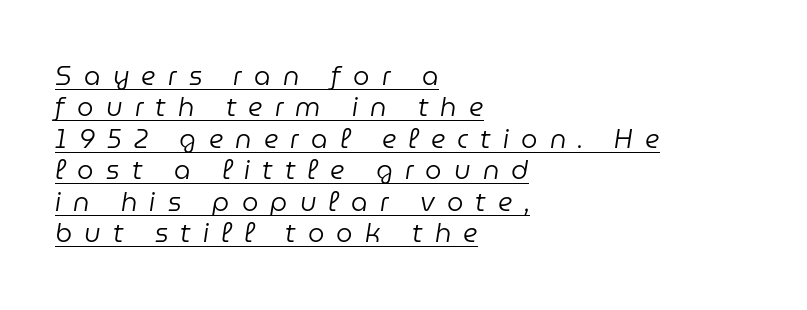
The specimen reads as italic at a glance. This is not heavy type; no bold has been used. The tracking jumps out immediately: characters are airy and widely separated. Each line starts at the same left margin while the right side varies.
